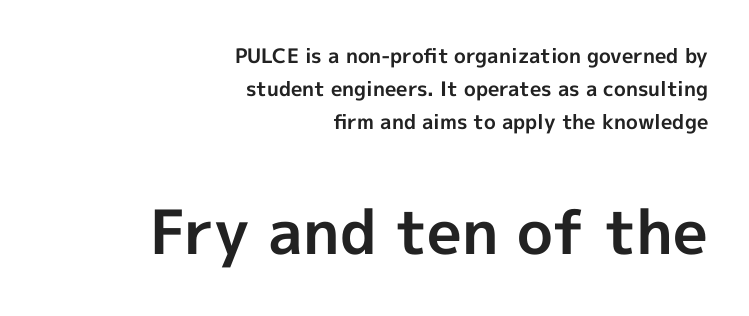
The image shows 61 px bold sans-serif type, upright; set right-aligned, normal line spacing (1.64x), normal letter spacing, not underlined; the second (bottom) block is 3.05x larger; a medium x-height.
